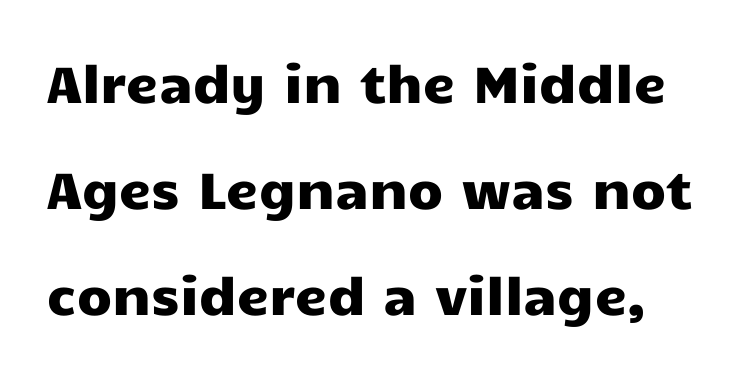
{"serif": "no", "italic": "no", "width": "wide", "stroke_contrast": "low", "x_height": "medium", "monospaced": "no", "underline": "no", "line_spacing": "loose", "line_spacing_ratio": 2.08, "letter_spacing": "normal", "letter_spacing_em": 0.0, "glyph_px": 51}
